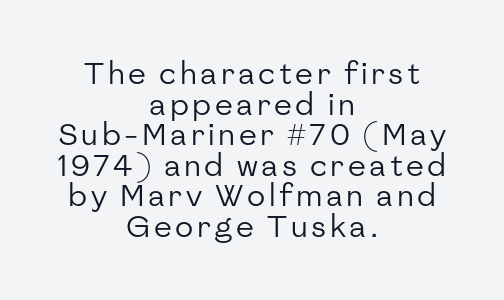
A typesetter would call this proportional, since set widths differ per character. The area under the type is left untouched. The axis of the letterforms is exactly vertical. Grotesque or geometric, the face here clearly has no serifs. Honestly, the rows look squashed on top of each other.
